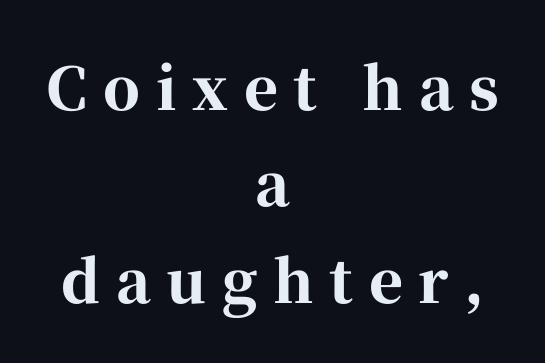
This sample has the flowing, uneven cadence of proportional lettering. Bold? Absolutely — the strokes are thick and heavy. Observe the wide spacing: letters keep a clear distance from each other. Font category for this specimen: serif. Centered paragraph, ragged on both sides. Is there any slant? The stems are plumb.
